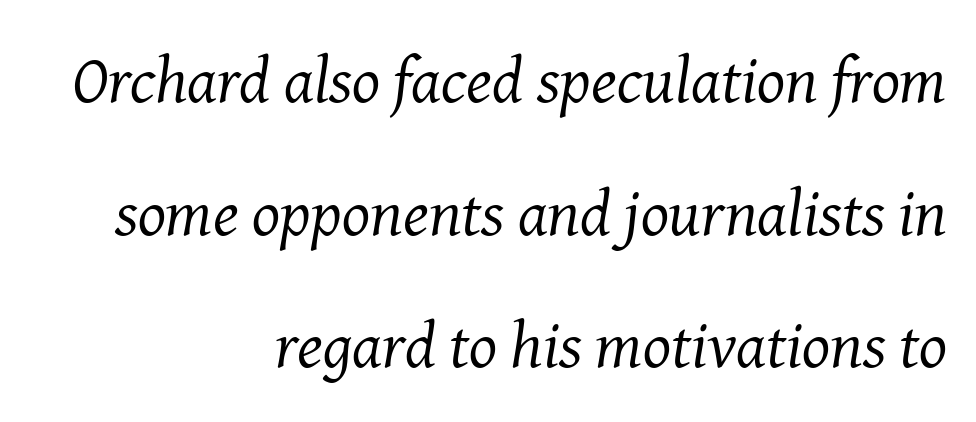
Short and long lines alike share a common ending point at right. Is the type slanted? Yes — the strokes lean at a clear angle. You could call the tracking neutral — neither tight nor loose. Compared with typical paragraphs, the rows here are farther apart. Any mark beneath the type? The region is blank. Weight: regular or lighter.
